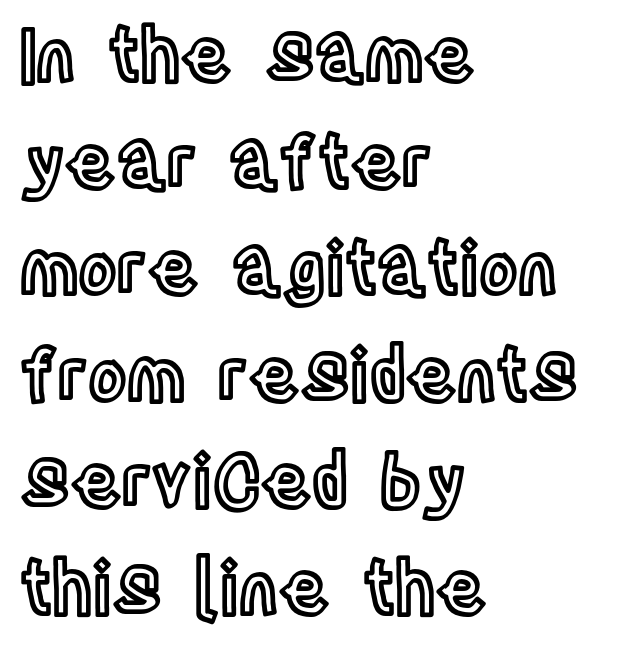
The image shows 73 px condensed type, upright; set left-aligned, normal line spacing (1.46x), normal letter spacing, not underlined; a large x-height.
